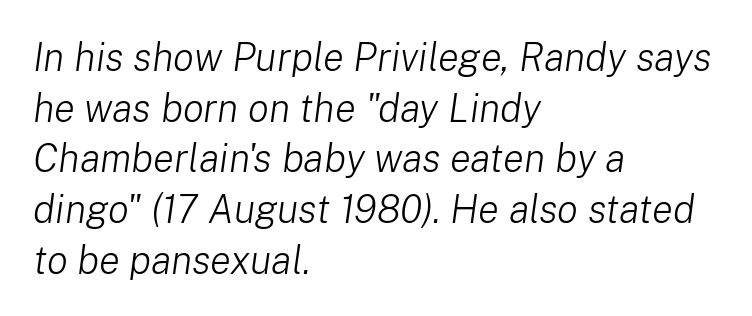
The image shows 39 px light type, italic (leaning right); set left-aligned, normal line spacing (1.3x), normal letter spacing, not underlined; low stroke contrast and a medium x-height.
